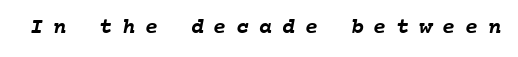
The image shows 22 px bold type; set unusually wide letter spacing (+0.44 em), not underlined.
